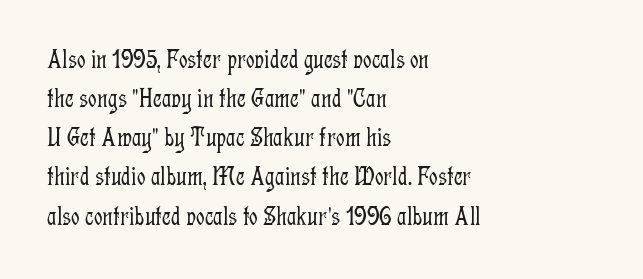
Q: Is the text bold? A: No.
Q: Is the text italic (slanted)? A: No, it is upright.
Q: Is the text underlined? A: No.
Q: How is the paragraph aligned? A: Left-aligned.
Q: Is the spacing between letters normal or unusually wide? A: Normal.
Q: Is the spacing between lines tight, normal or loose? A: Normal.
